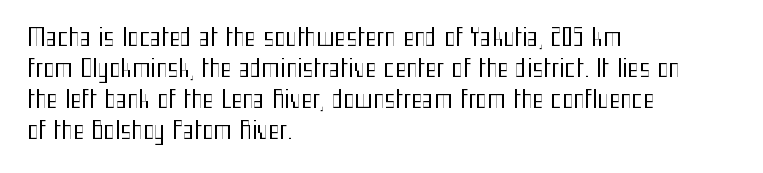
Q: Is the text bold? A: No.
Q: Is the text italic (slanted)? A: No, it is upright.
Q: Is the text underlined? A: No.
Q: How is the paragraph aligned? A: Left-aligned.
Q: Is the spacing between letters normal or unusually wide? A: Normal.
Q: Is the spacing between lines tight, normal or loose? A: Normal.
